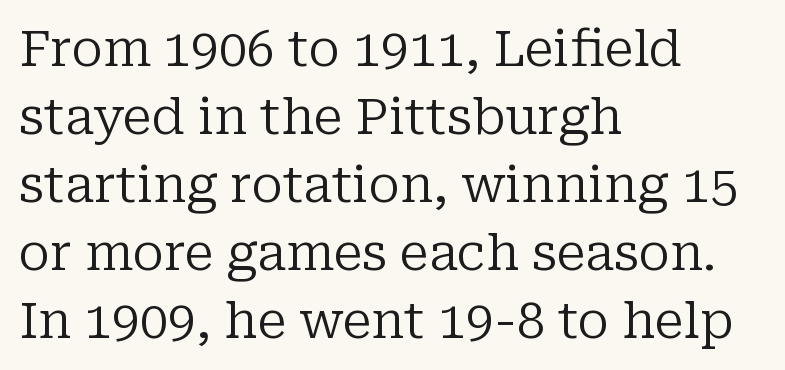
Q: Is the text bold? A: No.
Q: Is the text italic (slanted)? A: No, it is upright.
Q: Is the typeface a serif or a sans-serif typeface? A: Serif.
Q: Is the text underlined? A: No.
Q: How is the paragraph aligned? A: Left-aligned.
Q: Is the spacing between letters normal or unusually wide? A: Normal.
Q: Is the spacing between lines tight, normal or loose? A: Normal.
Q: Width (condensed, normal, or wide)? A: Normal.
Q: Stroke contrast? A: Low.
Q: x-height? A: Medium.
Q: Monospaced? A: No.
